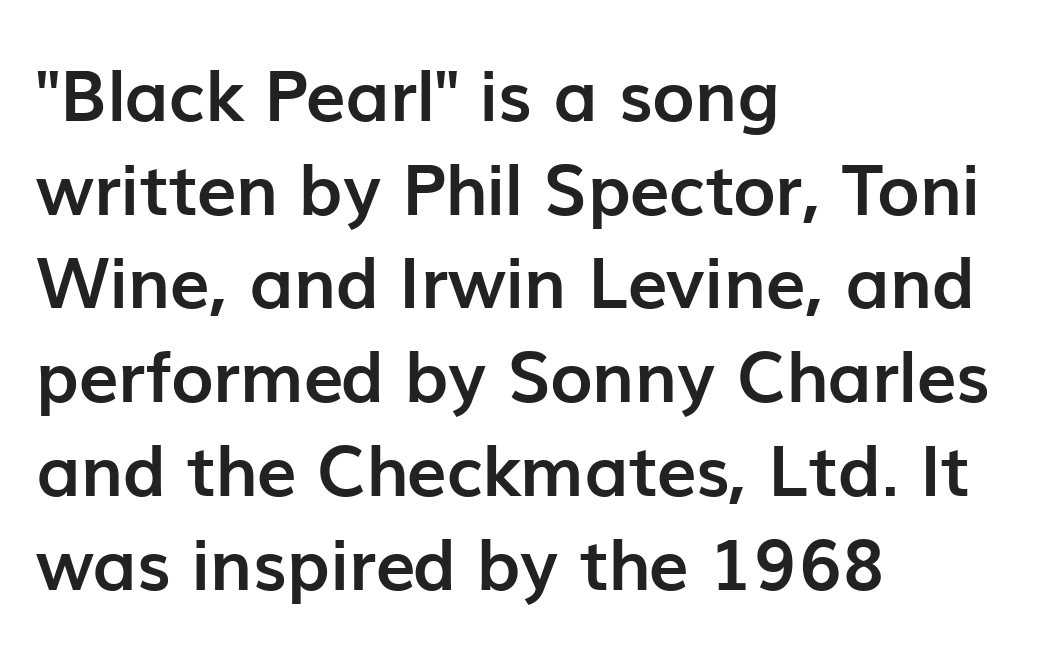
The image shows 71 px semibold sans-serif type, upright; set left-aligned, normal line spacing (1.32x), normal letter spacing, not underlined; low stroke contrast and a medium x-height.
